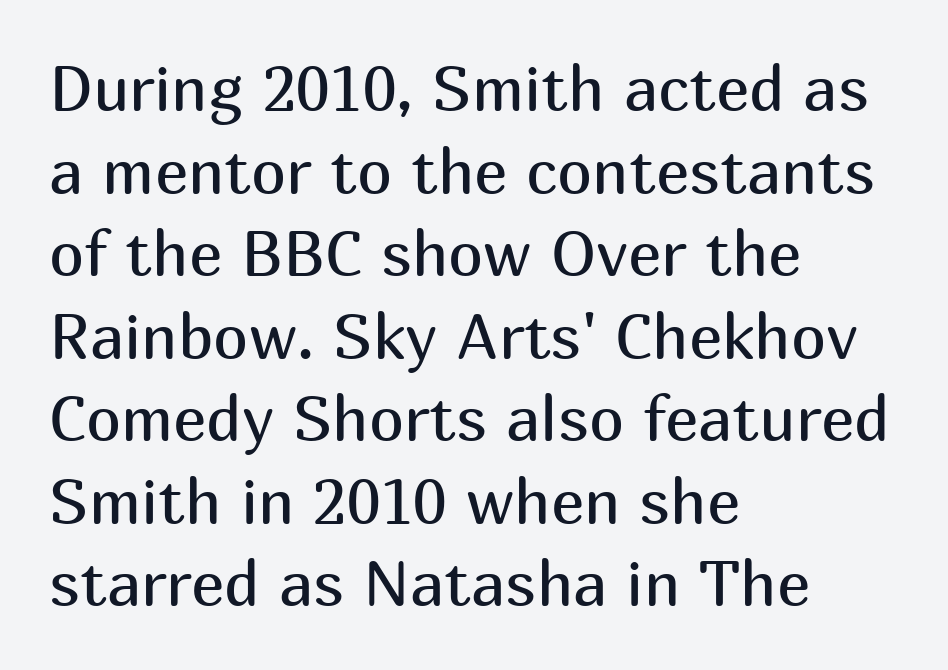
{"serif": "no", "italic": "no", "bold": "no", "weight": "regular", "width": "normal", "stroke_contrast": "medium", "x_height": "medium", "monospaced": "no", "underline": "no", "align": "left", "line_spacing": "normal", "line_spacing_ratio": 1.31, "letter_spacing": "normal", "letter_spacing_em": 0.0, "glyph_px": 63}
